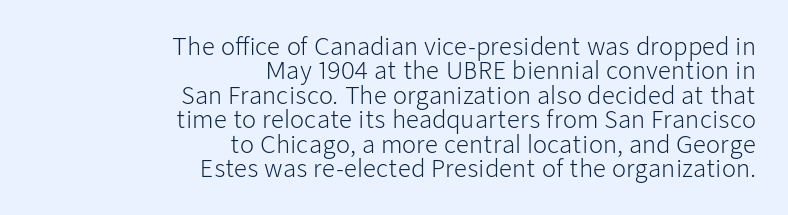
{"italic": "no", "bold": "no", "underline": "no", "align": "right", "line_spacing": "tight", "line_spacing_ratio": 1.06, "letter_spacing": "normal", "letter_spacing_em": 0.0, "glyph_px": 23}
